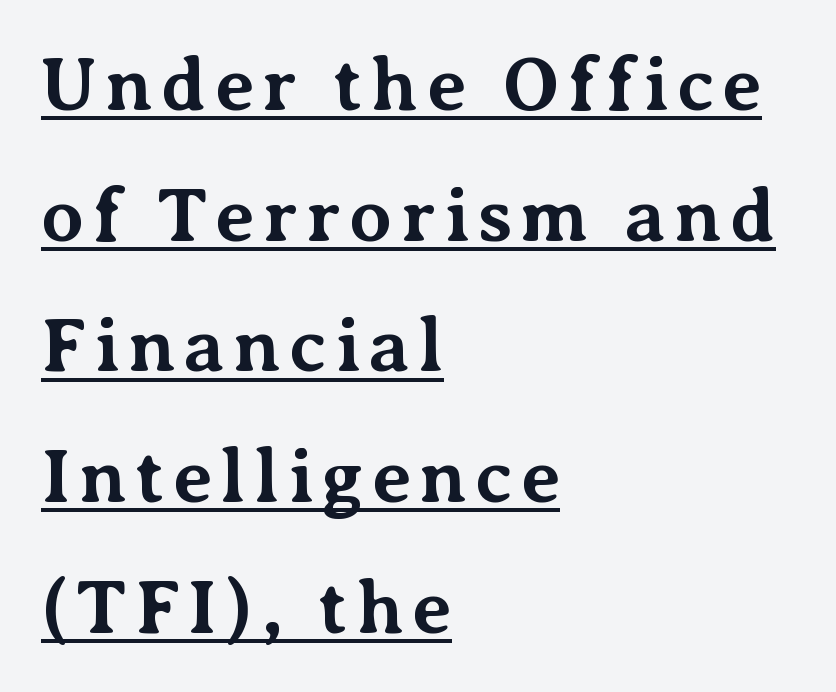
Q: Is the text bold? A: Yes.
Q: Is the text italic (slanted)? A: No, it is upright.
Q: Is the typeface a serif or a sans-serif typeface? A: Serif.
Q: Is the text underlined? A: Yes.
Q: How is the paragraph aligned? A: Left-aligned.
Q: Width (condensed, normal, or wide)? A: Normal.
Q: Stroke contrast? A: Medium.
Q: x-height? A: Medium.
Q: Monospaced? A: No.
